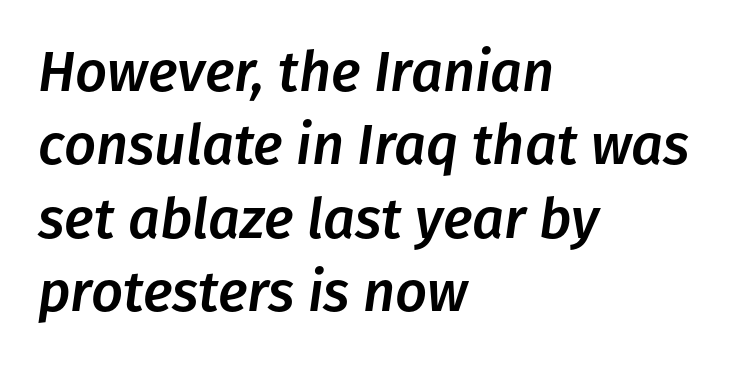
The image shows 56 px text type, italic (leaning right); set left-aligned, normal line spacing (1.31x), normal letter spacing, not underlined; low stroke contrast and a medium x-height.
